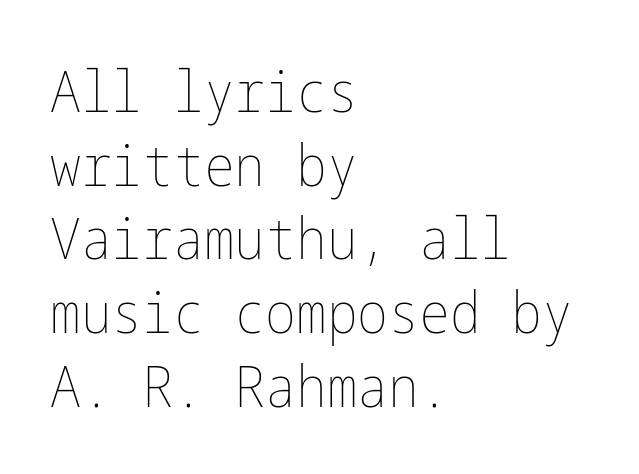
This sample uses an upright cut, with every glyph sitting square on the baseline. Typeset ragged right — the left edge is the straight one. The lines sit at an ordinary, default distance from one another. What stands out about the letter spacing? Nothing — it is the standard amount.
